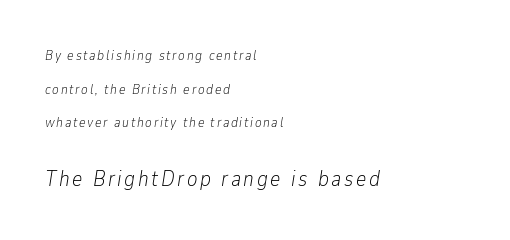
Q: Is the text bold? A: No.
Q: Is the text italic (slanted)? A: Yes, it leans right by about 9 degrees.
Q: Is the text underlined? A: No.
Q: How is the paragraph aligned? A: Left-aligned.
Q: Is the spacing between lines tight, normal or loose? A: Loose.
Q: Which block of text is set in a larger size, the first (top) or the second (bottom)? A: The second (bottom) one.
